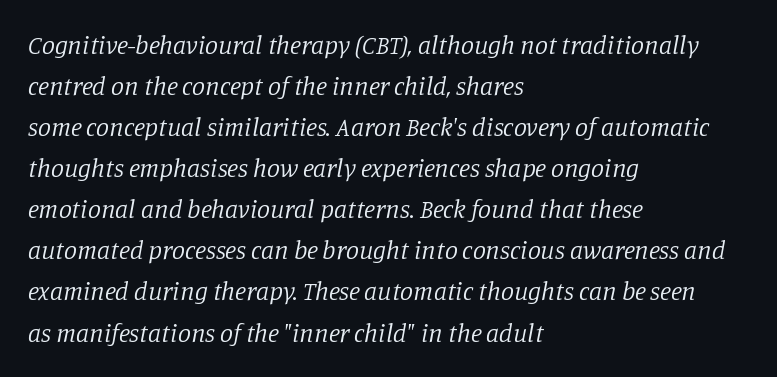
{"italic": "yes", "lean": "right", "slant_degrees": 11, "bold": "no", "underline": "no", "align": "left", "line_spacing": "normal", "line_spacing_ratio": 1.58, "letter_spacing": "normal", "letter_spacing_em": 0.0, "glyph_px": 26}
